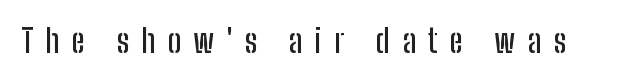
The image shows 32 px condensed sans-serif type, upright; set unusually wide letter spacing (+0.39 em), not underlined; low stroke contrast and a medium x-height.
